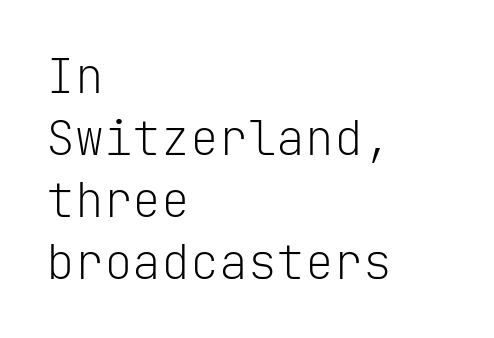
The font's upright variant was chosen for this text. Anything drawn beneath the words? Only blank space. Is the stroke heavy? The answer is a plain regular-or-lighter. Is there much room between lines? A standard amount, neither cramped nor airy. The rag falls on the right side of this text block.
